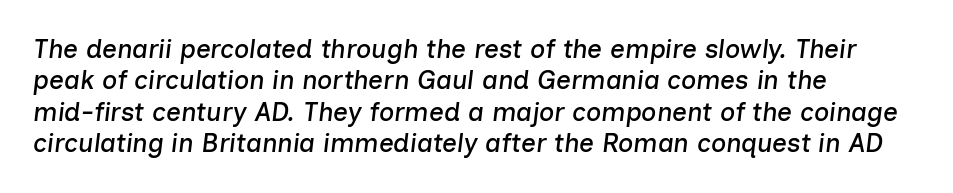
{"italic": "yes", "lean": "right", "slant_degrees": 7, "underline": "no", "align": "left", "line_spacing_ratio": 1.21, "letter_spacing": "normal", "letter_spacing_em": 0.0, "glyph_px": 26}
